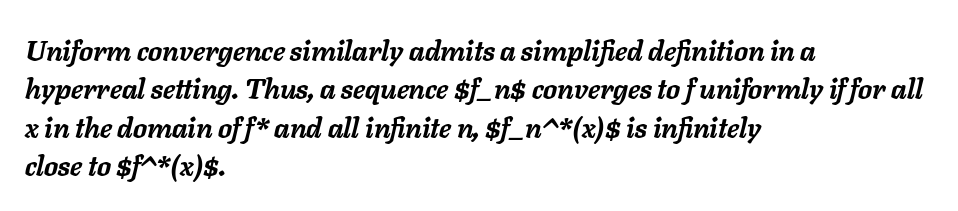
Bare-footed words on every line. Notice how descenders clear the ascenders below comfortably — that's standard leading. Designer's note — italics engaged. Caption: bold face, heavy strokes. Is this a fixed-width face? No — the glyphs have proportional, varying widths. Line beginnings align vertically; line endings do not.
